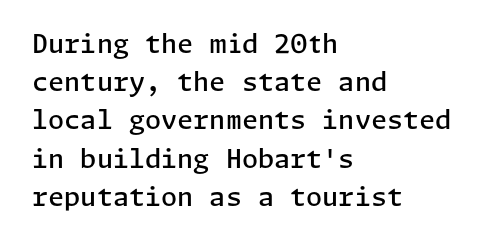
Q: Is the text bold? A: Semi-bold.
Q: Is the text italic (slanted)? A: No, it is upright.
Q: Is the text underlined? A: No.
Q: How is the paragraph aligned? A: Left-aligned.
Q: Is the spacing between letters normal or unusually wide? A: Normal.
Q: Is the spacing between lines tight, normal or loose? A: Normal.
